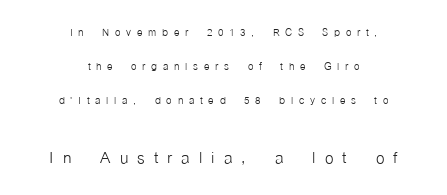
{"italic": "no", "bold": "no", "underline": "no", "align": "center", "line_spacing": "loose", "line_spacing_ratio": 2.43, "letter_spacing": "wide", "letter_spacing_em": 0.41, "larger_block": "second", "size_ratio": 1.57, "glyph_px": 22}
